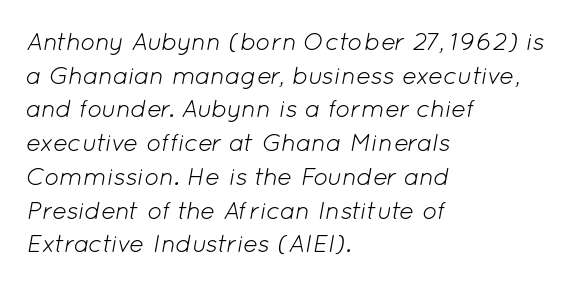
The image shows 25 px text type, italic (leaning right); set left-aligned, normal line spacing (1.35x), normal letter spacing, not underlined.
